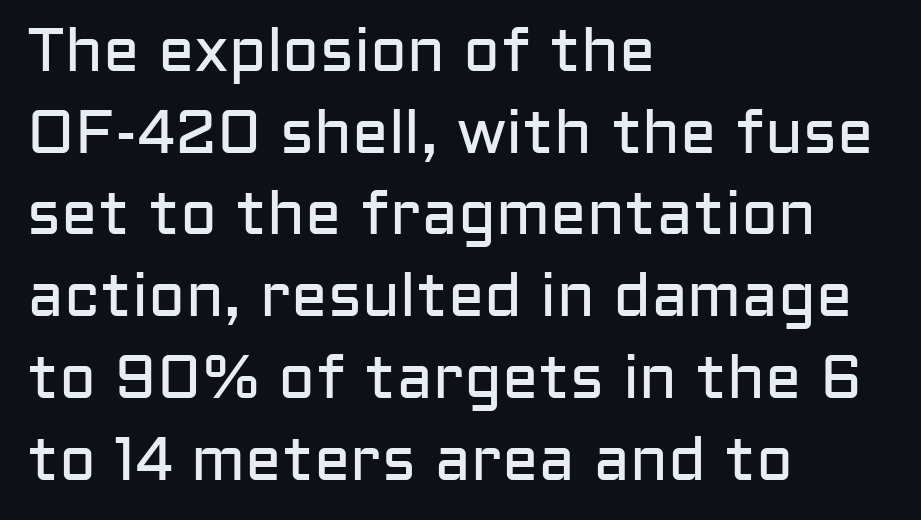
{"serif": "no", "italic": "no", "bold": "no", "weight": "regular", "width": "normal", "stroke_contrast": "low", "x_height": "medium", "monospaced": "no", "underline": "no", "align": "left", "line_spacing": "normal", "line_spacing_ratio": 1.34, "letter_spacing": "normal", "letter_spacing_em": 0.0, "glyph_px": 61}
